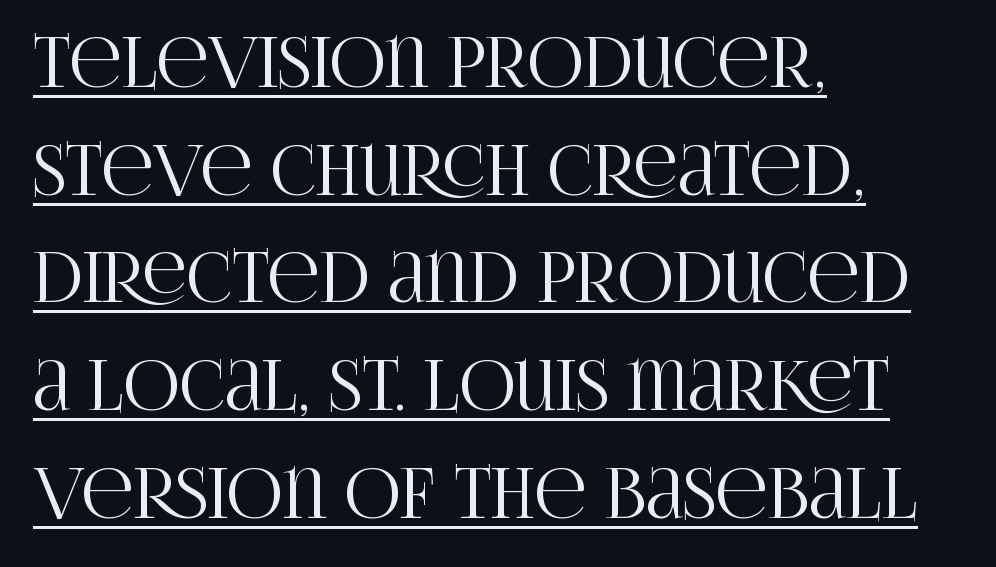
Q: Is the text italic (slanted)? A: No, it is upright.
Q: Is the typeface a serif or a sans-serif typeface? A: Serif.
Q: Is the text underlined? A: Yes.
Q: How is the paragraph aligned? A: Left-aligned.
Q: Is the spacing between letters normal or unusually wide? A: Normal.
Q: Is the spacing between lines tight, normal or loose? A: Normal.
Q: Width (condensed, normal, or wide)? A: Condensed.
Q: Stroke contrast? A: High.
Q: x-height? A: Large.
Q: Monospaced? A: No.
